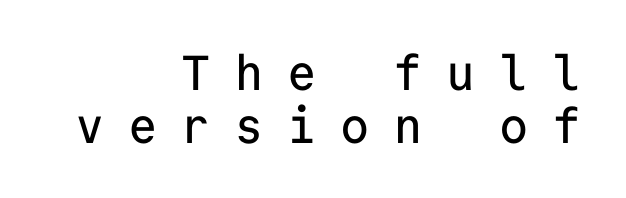
The rendering uses typewriter-style spacing with identical character cells. Descender tails drop into unmarked territory. The space between consecutive lines is stingy. Tracking value appears strongly positive — letters spread wide.
